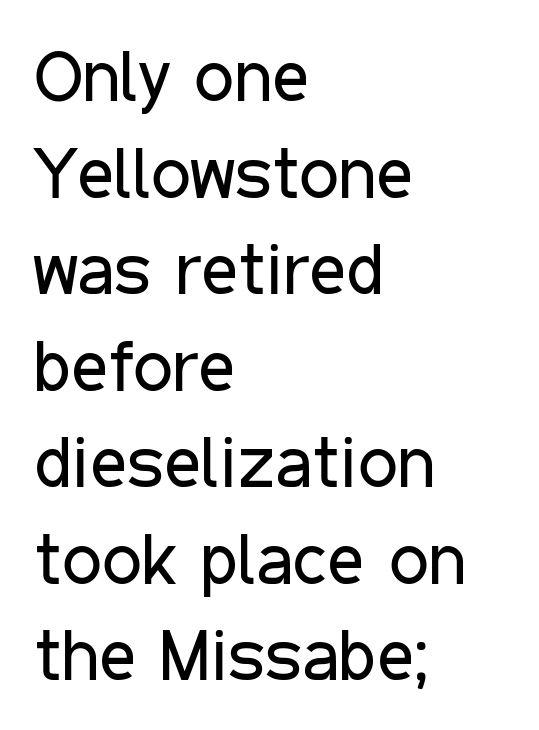
Q: Is the text bold? A: No.
Q: Is the text italic (slanted)? A: No, it is upright.
Q: Is the typeface a serif or a sans-serif typeface? A: Sans-serif.
Q: Is the text underlined? A: No.
Q: How is the paragraph aligned? A: Left-aligned.
Q: Is the spacing between letters normal or unusually wide? A: Normal.
Q: Is the spacing between lines tight, normal or loose? A: Normal.
Q: Width (condensed, normal, or wide)? A: Condensed.
Q: Stroke contrast? A: Low.
Q: x-height? A: Medium.
Q: Monospaced? A: No.
